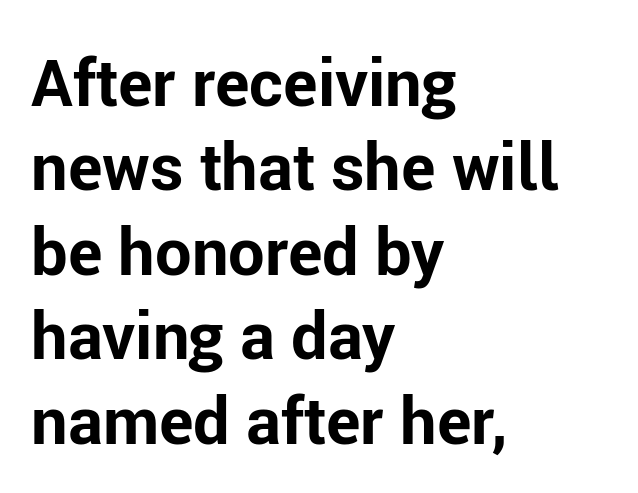
Does the weight exceed regular? Yes, all the way to bold. Between one letter and the next there's only the usual sliver of space. Bare-footed words on every line. The leading is moderate, giving the passage an even texture.
